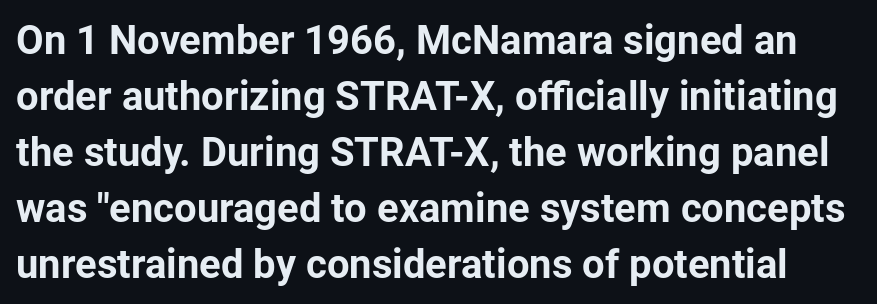
{"serif": "no", "italic": "no", "bold": "yes", "weight": "bold", "width": "normal", "stroke_contrast": "low", "x_height": "medium", "monospaced": "no", "underline": "no", "line_spacing": "normal", "line_spacing_ratio": 1.4, "letter_spacing": "normal", "letter_spacing_em": 0.0, "glyph_px": 40}
